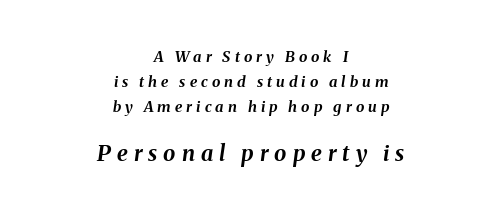
Q: Is the text bold? A: Yes.
Q: Is the text italic (slanted)? A: Yes, it leans right by about 8 degrees.
Q: Is the text underlined? A: No.
Q: How is the paragraph aligned? A: Centered.
Q: Is the spacing between letters normal or unusually wide? A: Unusually wide.
Q: Is the spacing between lines tight, normal or loose? A: Normal.
Q: Which block of text is set in a larger size, the first (top) or the second (bottom)? A: The second (bottom) one.
